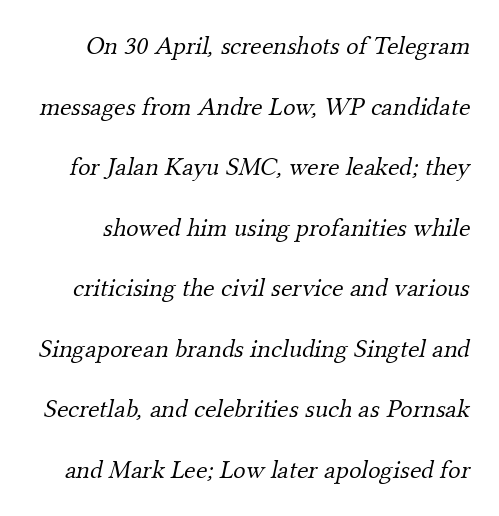
The image shows 26 px text type; set loose line spacing (2.33x), normal letter spacing, not underlined.
